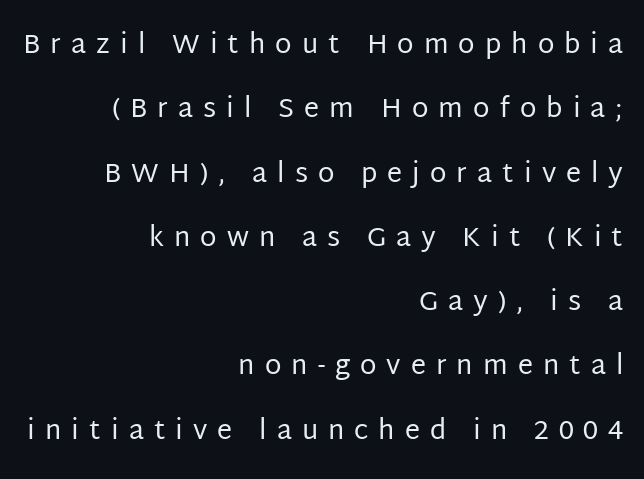
{"italic": "no", "bold": "no", "underline": "no", "align": "right", "line_spacing": "loose", "line_spacing_ratio": 2.38, "letter_spacing": "wide", "letter_spacing_em": 0.37, "glyph_px": 27}
